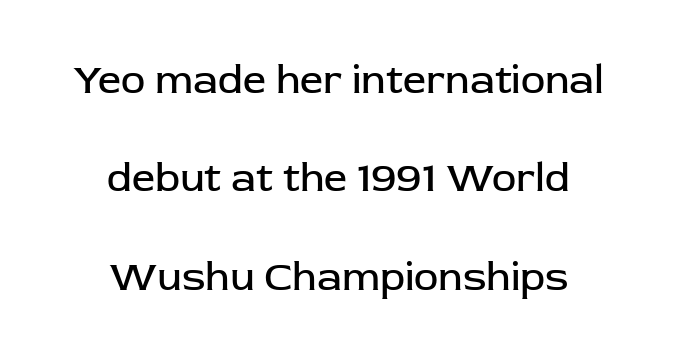
The image shows 41 px regular-weight sans-serif type, upright; set centered, loose line spacing (2.4x), normal letter spacing, not underlined; low stroke contrast and a medium x-height.
